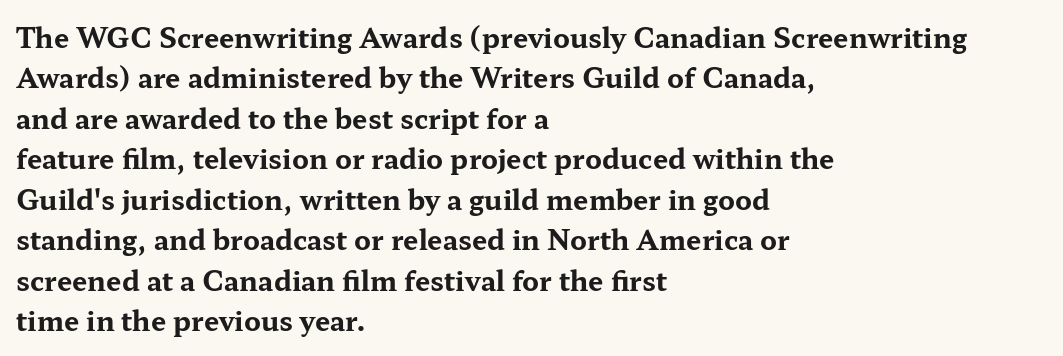
Q: Is the text bold? A: Yes.
Q: Is the text italic (slanted)? A: No, it is upright.
Q: Is the text underlined? A: No.
Q: How is the paragraph aligned? A: Left-aligned.
Q: Is the spacing between letters normal or unusually wide? A: Normal.
Q: Is the spacing between lines tight, normal or loose? A: Normal.
